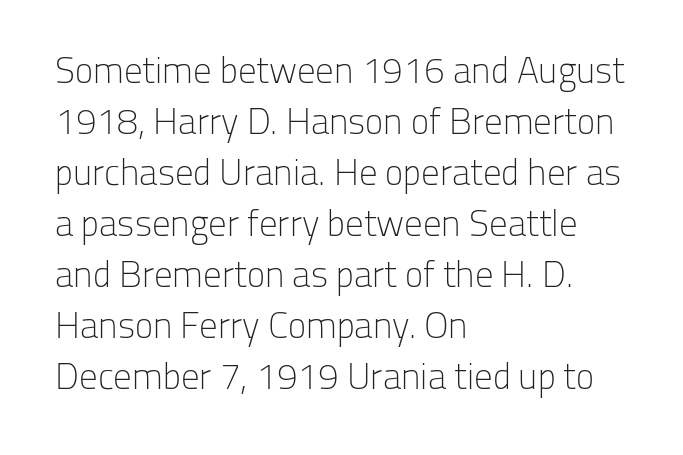
Posture: straight, roman, zero tilt. The face looks like a standard text weight, possibly lighter. Do the characters align in a grid? No, the font is proportional. Just letters on the line, the space beneath them empty. This sample keeps an unexceptional amount of space between lines.
